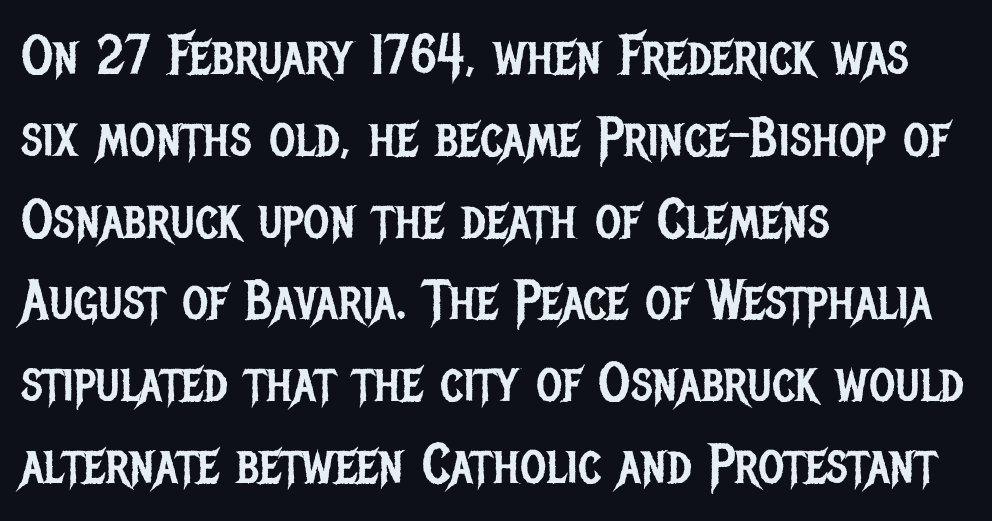
Do the letters lean? They stand straight. Each line starts at the same left margin while the right side varies. Nobody touched the tracking dial on this one. The letters look calm and open, with moderate or lighter stems. Has an underline been added? It has not. These lines sit exactly where default settings would place them.
